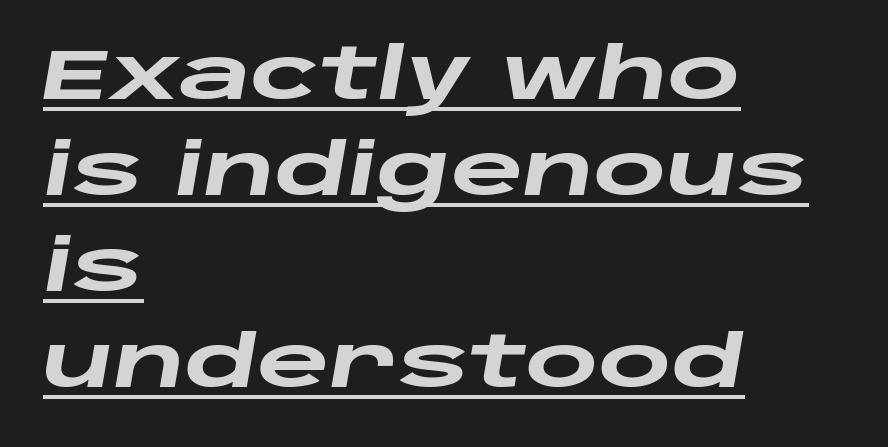
{"italic": "yes", "lean": "right", "slant_degrees": 10, "bold": "yes", "weight": "heavy", "width": "wide", "stroke_contrast": "low", "x_height": "large", "monospaced": "no", "underline": "yes", "align": "left", "line_spacing": "normal", "line_spacing_ratio": 1.37, "letter_spacing": "normal", "letter_spacing_em": 0.0, "glyph_px": 70}
